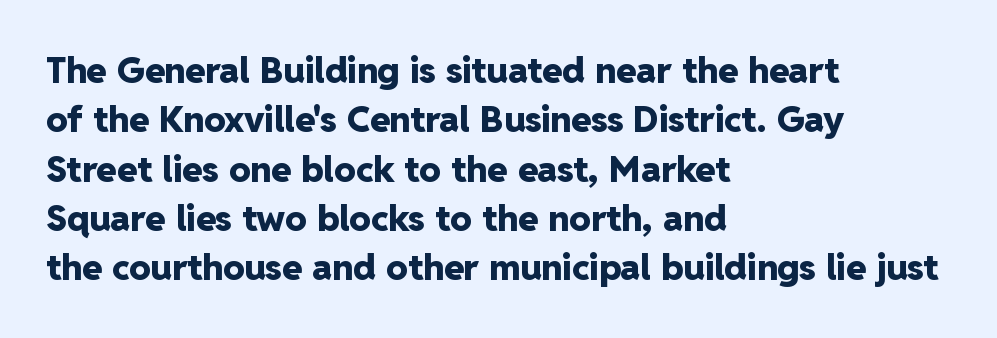
Regular leading. Does the lettering tilt? It doesn't — this is upright. Here the designer chose a conventional face with non-uniform glyph widths. Characters follow at the spacing the type designer built in. The baseline area is clear. The paragraph shown leans on its left margin.
